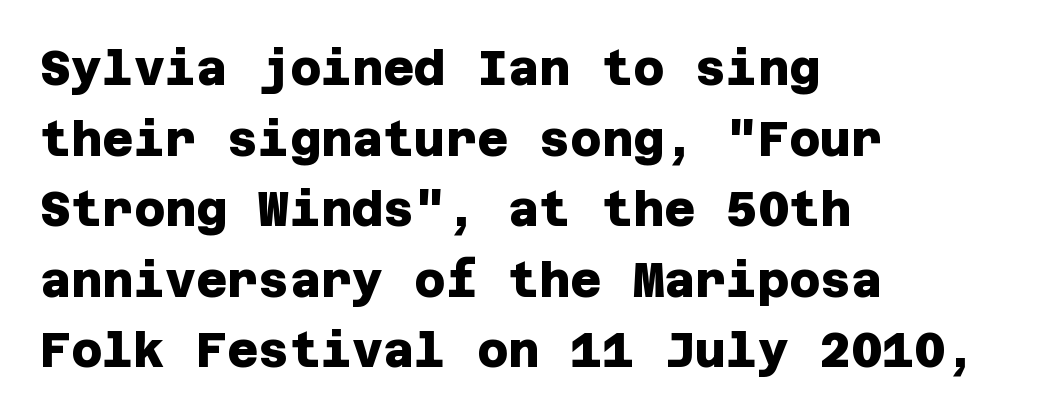
Q: Is the text bold? A: Yes.
Q: Is the typeface a serif or a sans-serif typeface? A: Sans-serif.
Q: Is the text underlined? A: No.
Q: How is the paragraph aligned? A: Left-aligned.
Q: Is the spacing between letters normal or unusually wide? A: Normal.
Q: Is the spacing between lines tight, normal or loose? A: Normal.
Q: Width (condensed, normal, or wide)? A: Normal.
Q: Stroke contrast? A: Low.
Q: x-height? A: Large.
